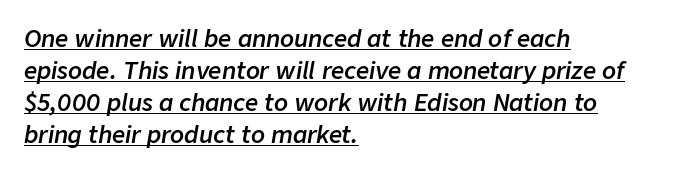
The image shows 23 px text type, italic (leaning right); set left-aligned, normal line spacing (1.39x), normal letter spacing, underlined.
